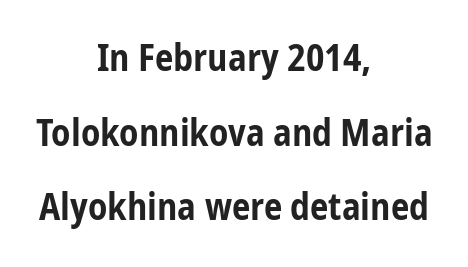
Quick note: not italic, upright. If you folded the block vertically in half, each line would mirror itself in length. Honestly, there is no underline to notice here at all. Successive baselines arrive slowly, with a big drop between each. Chunky letters — that's bold for sure. Nothing unusual about the tracking: characters are spaced as the font intends.
